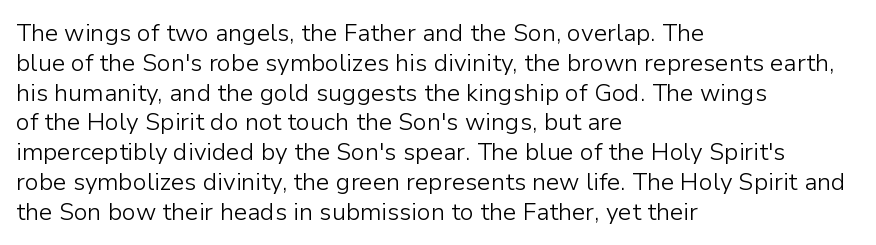
{"italic": "no", "bold": "no", "underline": "no", "align": "left", "line_spacing_ratio": 1.24, "letter_spacing": "normal", "letter_spacing_em": 0.0, "glyph_px": 24}
